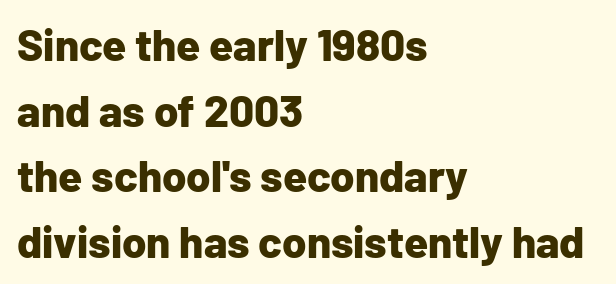
Typesetter's note: full bold, strokes at maximum text heaviness. One glance says typical: line gaps are just what's usual. The baseline area is clear. Font category for this specimen: sans-serif. Standard letterfit; no display-style spreading of the glyphs.
